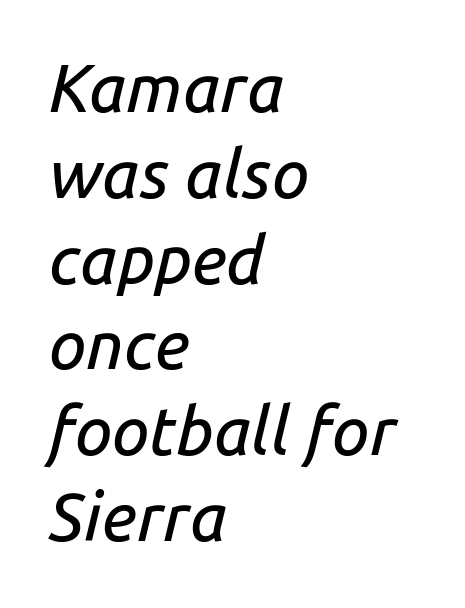
The image shows 67 px text type, italic (leaning right); set left-aligned, normal line spacing (1.28x), normal letter spacing, not underlined; low stroke contrast and a medium x-height.
